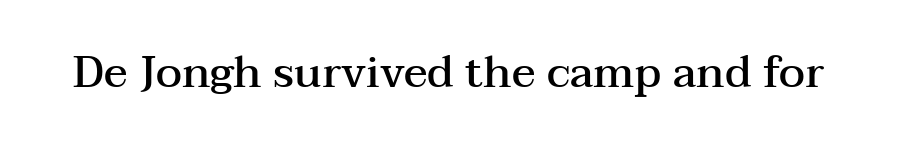
The image shows 44 px semibold, wide serif type, upright; set normal letter spacing, not underlined; medium stroke contrast and a medium x-height.
